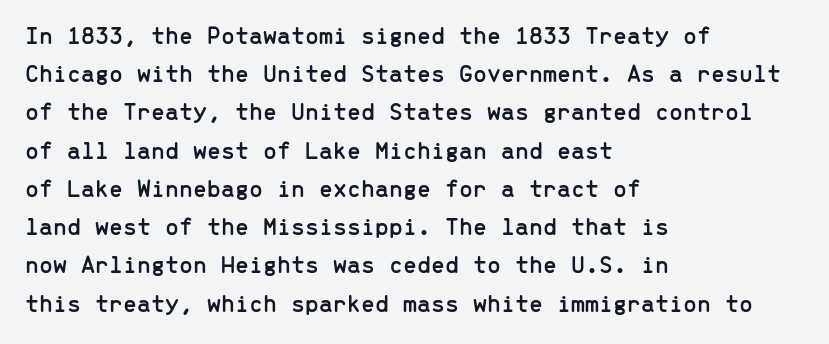
Q: Is the text italic (slanted)? A: No, it is upright.
Q: Is the text underlined? A: No.
Q: How is the paragraph aligned? A: Left-aligned.
Q: Is the spacing between letters normal or unusually wide? A: Normal.
Q: Is the spacing between lines tight, normal or loose? A: Normal.
